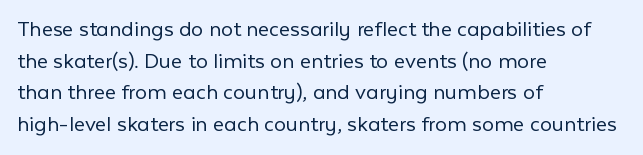
Leftover space on each line is placed entirely after the last word. The typesetting does not lean heavy: it is not bold. Honestly, the letter spacing is just normal — you wouldn't notice it. Underline: absent. If you drew a line through each stem, it would be perfectly vertical.
